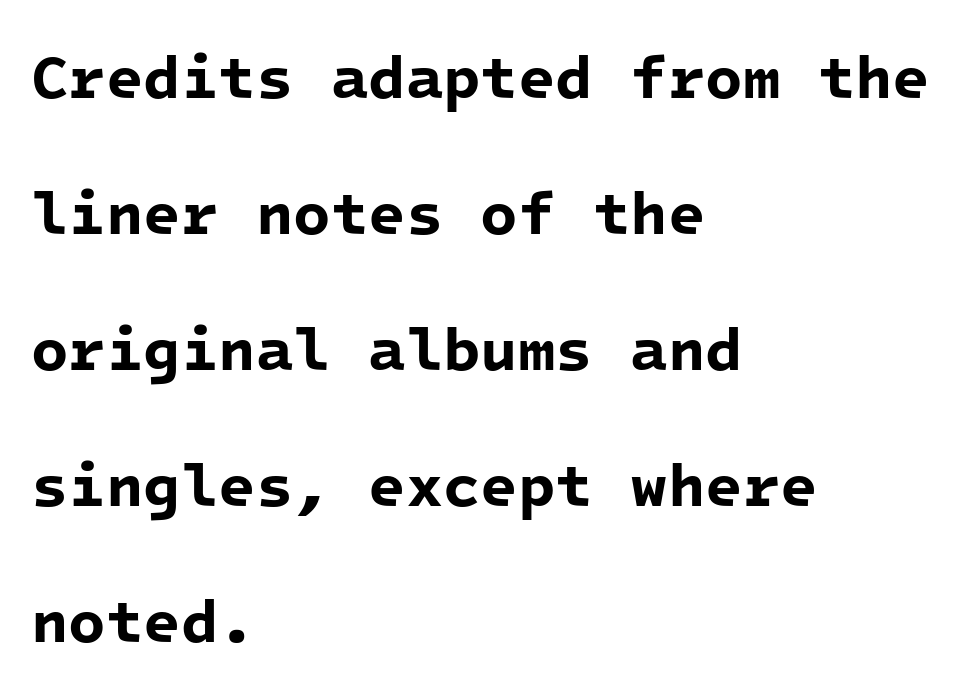
Q: Is the text bold? A: Yes.
Q: Is the typeface a serif or a sans-serif typeface? A: Sans-serif.
Q: Is the text underlined? A: No.
Q: How is the paragraph aligned? A: Left-aligned.
Q: Is the spacing between letters normal or unusually wide? A: Normal.
Q: Is the spacing between lines tight, normal or loose? A: Loose.
Q: Width (condensed, normal, or wide)? A: Normal.
Q: Stroke contrast? A: Low.
Q: x-height? A: Medium.
Q: Monospaced? A: Yes.
